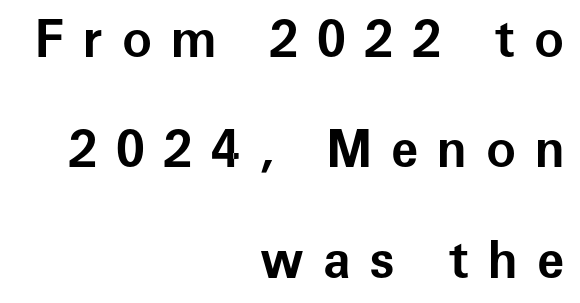
{"serif": "no", "italic": "no", "bold": "yes", "weight": "bold", "width": "normal", "stroke_contrast": "low", "x_height": "medium", "monospaced": "no", "underline": "no", "align": "right", "line_spacing": "loose", "line_spacing_ratio": 2.21, "letter_spacing": "wide", "letter_spacing_em": 0.38, "glyph_px": 50}
